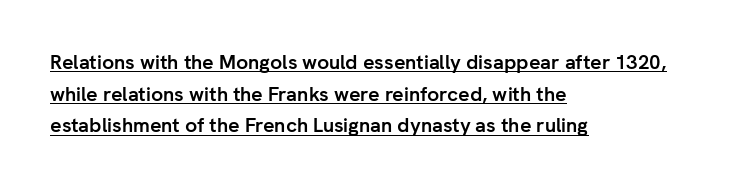
{"italic": "no", "bold": "yes", "underline": "yes", "align": "left", "line_spacing": "normal", "line_spacing_ratio": 1.58, "letter_spacing": "normal", "letter_spacing_em": 0.0, "glyph_px": 20}
